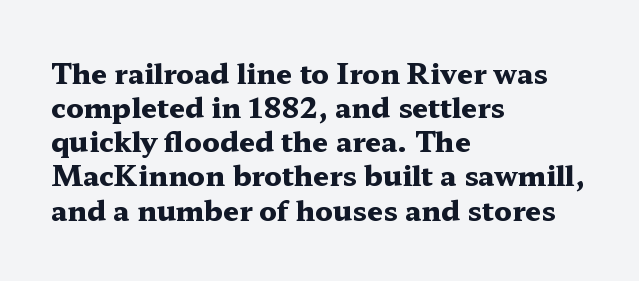
Q: Is the text bold? A: Yes.
Q: Is the text italic (slanted)? A: No, it is upright.
Q: Is the typeface a serif or a sans-serif typeface? A: Serif.
Q: Is the text underlined? A: No.
Q: How is the paragraph aligned? A: Left-aligned.
Q: Is the spacing between letters normal or unusually wide? A: Normal.
Q: Width (condensed, normal, or wide)? A: Wide.
Q: Stroke contrast? A: Medium.
Q: x-height? A: Medium.
Q: Monospaced? A: No.
